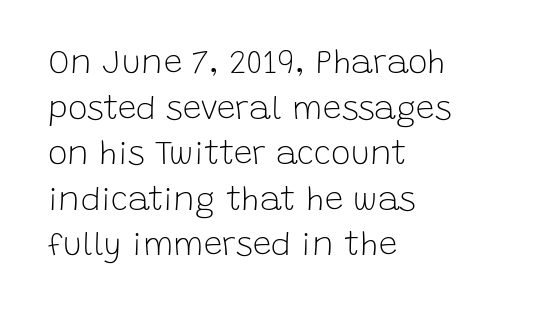
Q: Is the text bold? A: No.
Q: Is the text italic (slanted)? A: No, it is upright.
Q: Is the typeface a serif or a sans-serif typeface? A: Sans-serif.
Q: Is the text underlined? A: No.
Q: How is the paragraph aligned? A: Left-aligned.
Q: Is the spacing between letters normal or unusually wide? A: Normal.
Q: Is the spacing between lines tight, normal or loose? A: Normal.
Q: Width (condensed, normal, or wide)? A: Normal.
Q: Stroke contrast? A: Low.
Q: x-height? A: Large.
Q: Monospaced? A: No.
